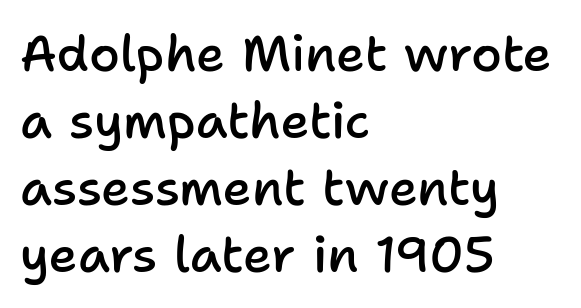
Look at the stroke-to-counter ratio: somewhat heavy, a semibold. Are there feet on the stems? There aren't — it's a sans. Typeset ragged right — the left edge is the straight one. The face used here is proportionally spaced, like ordinary book or web type.
